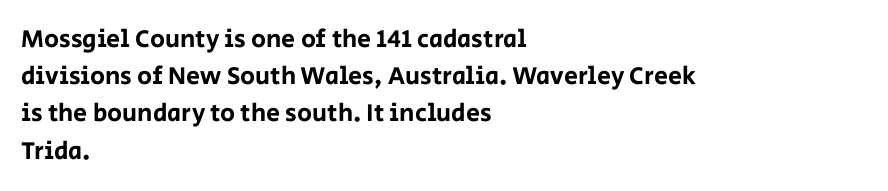
Q: Is the text italic (slanted)? A: No, it is upright.
Q: Is the text underlined? A: No.
Q: How is the paragraph aligned? A: Left-aligned.
Q: Is the spacing between letters normal or unusually wide? A: Normal.
Q: Is the spacing between lines tight, normal or loose? A: Normal.
